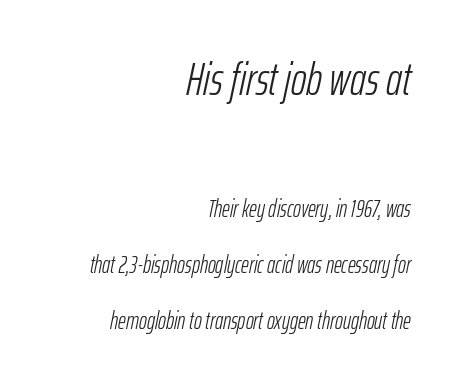
Q: Is the text bold? A: No.
Q: Is the text italic (slanted)? A: Yes, it leans right by about 12 degrees.
Q: Is the text underlined? A: No.
Q: How is the paragraph aligned? A: Right-aligned.
Q: Is the spacing between letters normal or unusually wide? A: Normal.
Q: Is the spacing between lines tight, normal or loose? A: Loose.
Q: Which block of text is set in a larger size, the first (top) or the second (bottom)? A: The first (top) one.
Q: Width (condensed, normal, or wide)? A: Condensed.
Q: Stroke contrast? A: Low.
Q: x-height? A: Medium.
Q: Monospaced? A: No.
